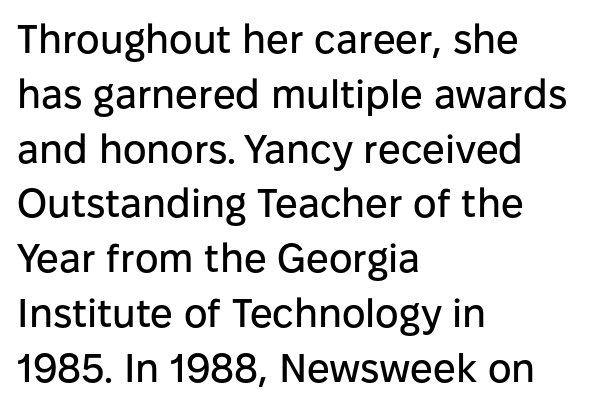
Q: Is the text italic (slanted)? A: No, it is upright.
Q: Is the typeface a serif or a sans-serif typeface? A: Sans-serif.
Q: Is the text underlined? A: No.
Q: How is the paragraph aligned? A: Left-aligned.
Q: Is the spacing between letters normal or unusually wide? A: Normal.
Q: Is the spacing between lines tight, normal or loose? A: Normal.
Q: Width (condensed, normal, or wide)? A: Normal.
Q: Stroke contrast? A: Low.
Q: x-height? A: Medium.
Q: Monospaced? A: No.
